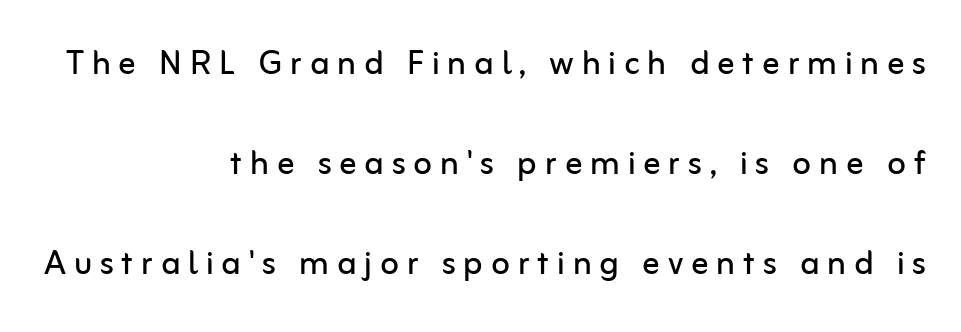
{"serif": "no", "italic": "no", "bold": "no", "weight": "regular", "width": "normal", "stroke_contrast": "low", "x_height": "medium", "monospaced": "no", "underline": "no", "align": "right", "line_spacing": "loose", "line_spacing_ratio": 2.33, "glyph_px": 43}
